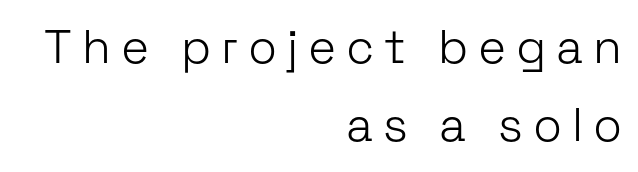
The image shows 47 px light sans-serif type, upright; set right-aligned, normal line spacing (1.66x), unusually wide letter spacing (+0.21 em), not underlined; low stroke contrast and a medium x-height.
